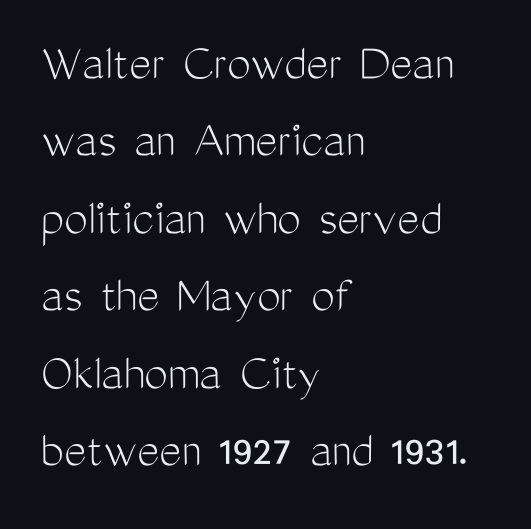
The image shows 53 px light, condensed sans-serif type, upright; set left-aligned, normal line spacing (1.46x), normal letter spacing, not underlined; medium stroke contrast and a medium x-height.
